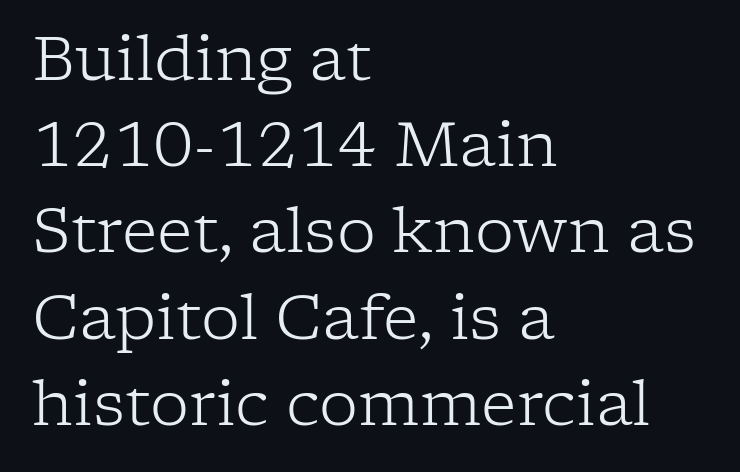
The face looks like a standard text weight, possibly lighter. The baseline area is clear. These lines were composed using upright roman letters. Each line starts at the same left margin while the right side varies. Here the glyphs are tracked normally, forming tight word shapes. Proportional: the letters do not fall into vertical columns.
